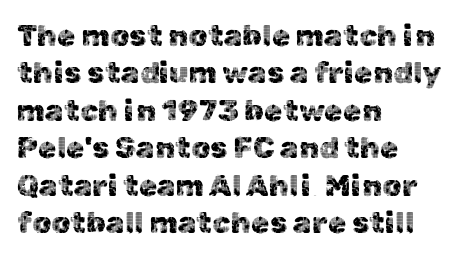
{"serif": "no", "italic": "no", "width": "normal", "x_height": "medium", "monospaced": "no", "underline": "no", "align": "left", "line_spacing": "normal", "line_spacing_ratio": 1.25, "letter_spacing": "normal", "letter_spacing_em": 0.0, "glyph_px": 30}
